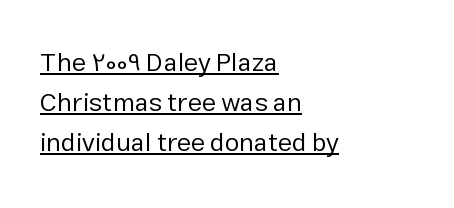
Left-aligned paragraph, ragged on the right. Beneath each row of characters lies a ruled line. In terms of letterspacing, this is plain default setting. Quick note: not italic, upright. Bold? No — there's no thickening of the strokes.
